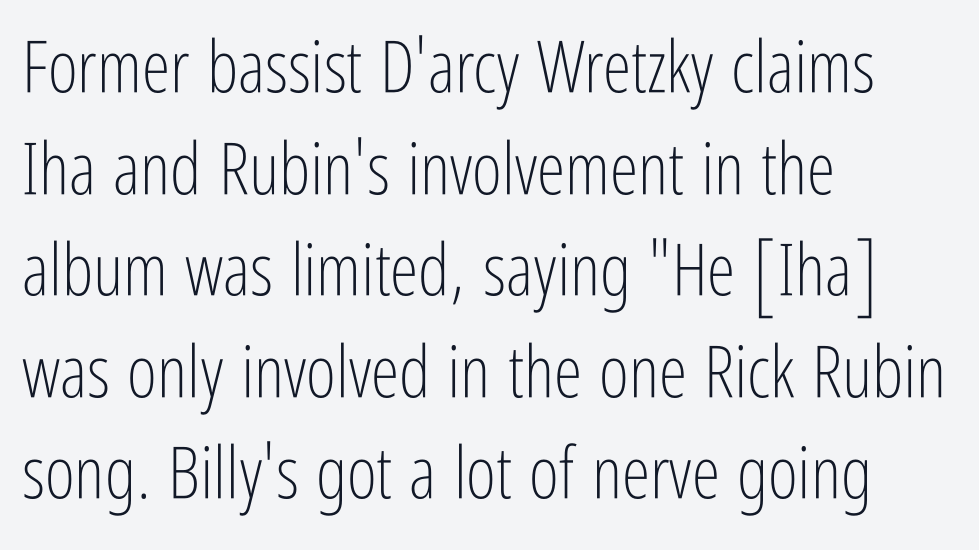
{"serif": "no", "italic": "no", "bold": "no", "weight": "light", "width": "condensed", "stroke_contrast": "low", "x_height": "medium", "monospaced": "no", "underline": "no", "align": "left", "line_spacing": "normal", "line_spacing_ratio": 1.41, "letter_spacing": "normal", "letter_spacing_em": 0.0, "glyph_px": 72}
